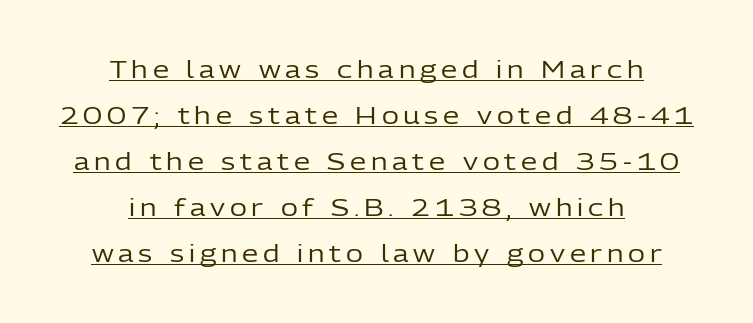
The image shows 23 px text type, upright; set centered, loose line spacing (2.0x), unusually wide letter spacing (+0.21 em), underlined.
